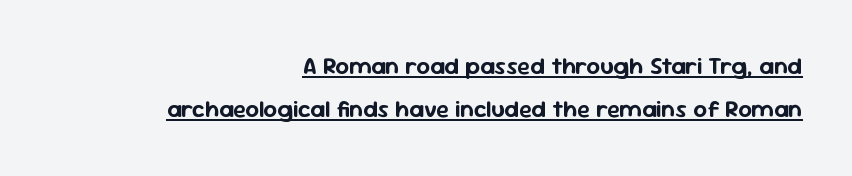
Tall strokes in this sample are plumb rather than angled. This rendering leaves character spacing at its baseline value. Line ends are locked; line starts wander. Compared with undecorated copy, this sample adds a rule below the words.
